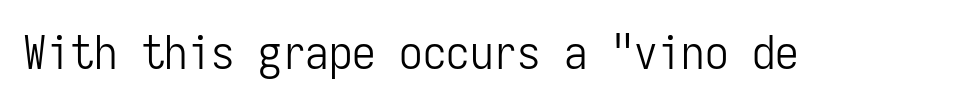
Q: Is the text bold? A: No.
Q: Is the text italic (slanted)? A: No, it is upright.
Q: Is the typeface a serif or a sans-serif typeface? A: Sans-serif.
Q: Is the text underlined? A: No.
Q: Is the spacing between letters normal or unusually wide? A: Normal.
Q: Width (condensed, normal, or wide)? A: Condensed.
Q: Stroke contrast? A: Low.
Q: x-height? A: Medium.
Q: Monospaced? A: Yes.
